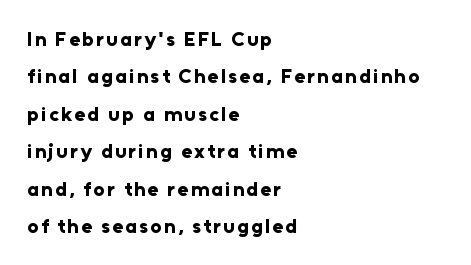
Q: Is the text bold? A: Yes.
Q: Is the text italic (slanted)? A: No, it is upright.
Q: Is the text underlined? A: No.
Q: How is the paragraph aligned? A: Left-aligned.
